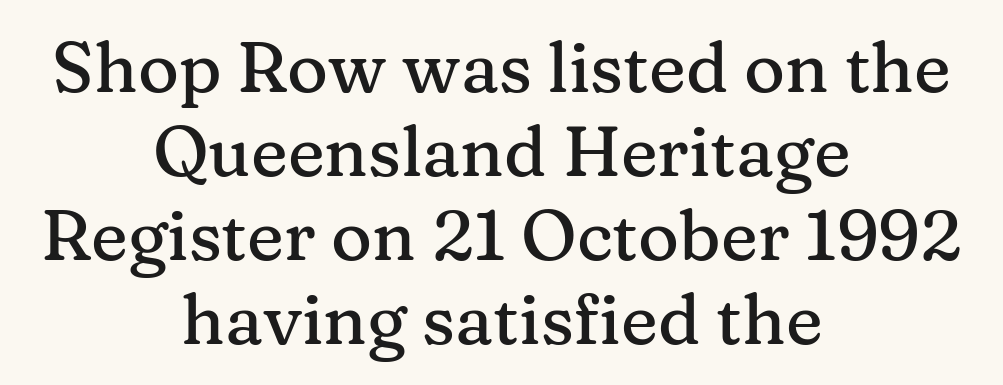
Typographically, this falls in the serif category. Character widths vary here, with narrow letters taking less room than wide ones. Anything drawn beneath the words? Only blank space. Here the glyphs are tracked normally, forming tight word shapes. Ordinary non-slanted type is in use. Neither beginnings nor endings align; midpoints do.
